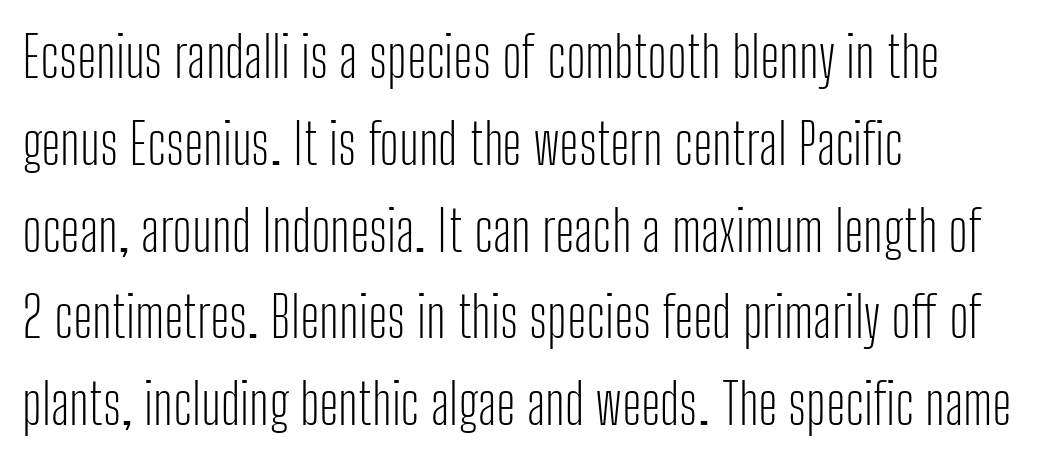
The image shows 56 px light, condensed sans-serif type, upright; set left-aligned, normal line spacing (1.55x), normal letter spacing, not underlined; low stroke contrast and a medium x-height.
